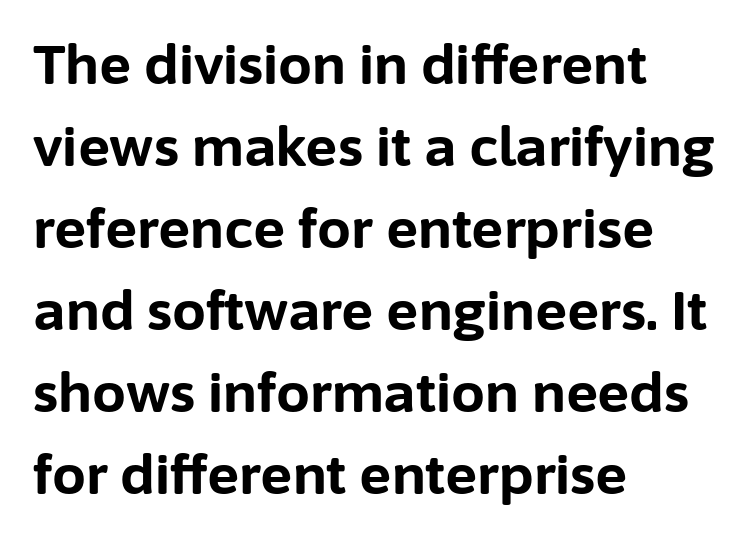
Do the characters align in a grid? No, the font is proportional. In terms of weight, the rendering is a true, heavy bold. The space directly below the letters is spotless. Each word holds together tightly as a unit, with standard inter-letter gaps. Summary of vertical rhythm: regular, with standard interline spacing.
